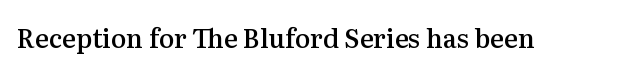
Ascenders rise straight up at ninety degrees. The typesetting leans somewhat heavy: a semibold. Observe the ordinary spacing: letters are neighbours, not strangers. Only glyphs here, with clear space below each row.
